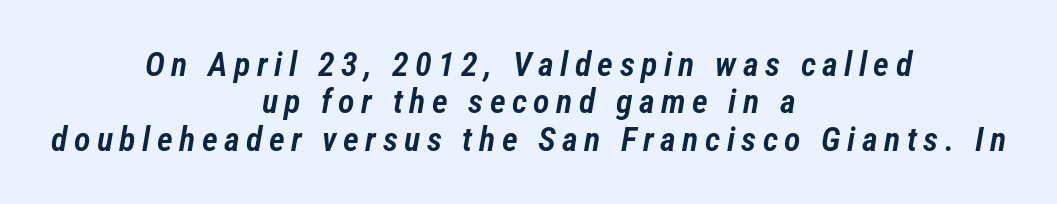
Underline: absent. Proportional: the letters do not fall into vertical columns. The paragraph has two soft edges and a firm central axis. This is moderately heavy type, rendered in semibold.
